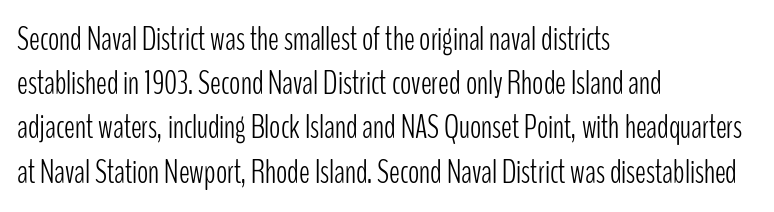
This rendering features lettering with no underline. Baseline-to-baseline distance is the conventional proportion of letter height. You can tell from the bare stems that sans-serif type was used. Counters stay open thanks to moderate or lighter strokes.
